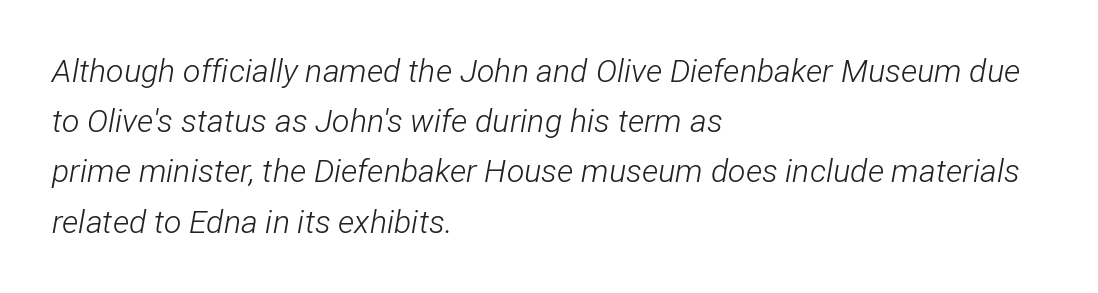
The image shows 32 px light, condensed type, italic (leaning right); set left-aligned, normal line spacing (1.57x), normal letter spacing, not underlined; low stroke contrast and a medium x-height.
